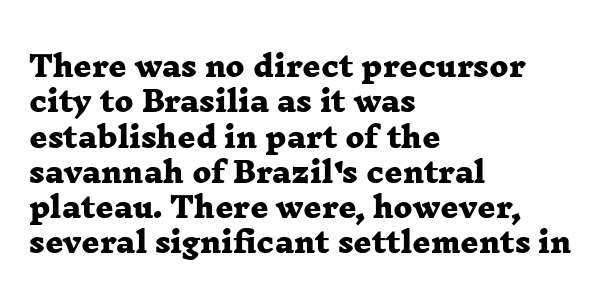
Short note: letters normally spaced. The passage is arranged the way most books set body copy — flush left. Just letters on the line, the space beneath them empty. The line-height multiplier appears to be the usual default. The rendering shows small feet on the letterforms — a serif design. Heavy, bold letterforms.
